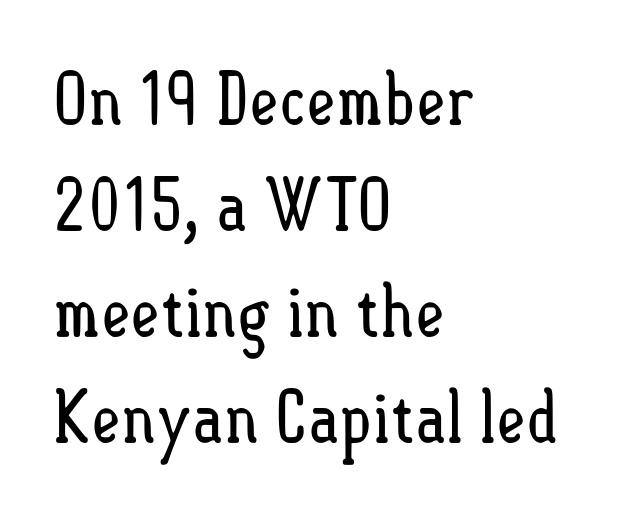
In CSS terms this would be text-align: left. The typography opts for an upright posture over an oblique one. Is this a fixed-width face? No — the glyphs have proportional, varying widths. No heavy texture on the line: the type isn't bold.
